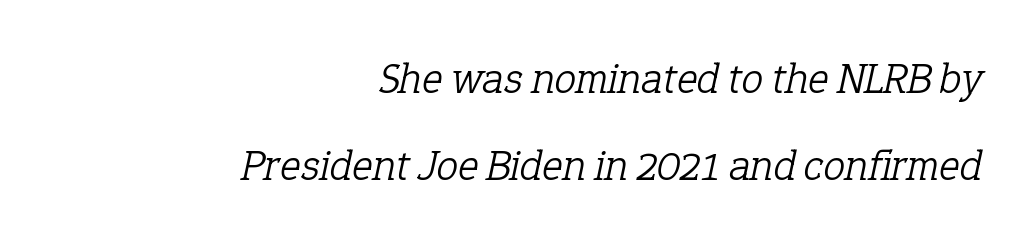
Q: Is the text bold? A: No.
Q: Is the text italic (slanted)? A: Yes, it leans right by about 12 degrees.
Q: Is the typeface a serif or a sans-serif typeface? A: Serif.
Q: Is the text underlined? A: No.
Q: How is the paragraph aligned? A: Right-aligned.
Q: Is the spacing between letters normal or unusually wide? A: Normal.
Q: Is the spacing between lines tight, normal or loose? A: Loose.
Q: Width (condensed, normal, or wide)? A: Normal.
Q: Stroke contrast? A: Low.
Q: x-height? A: Medium.
Q: Monospaced? A: No.
